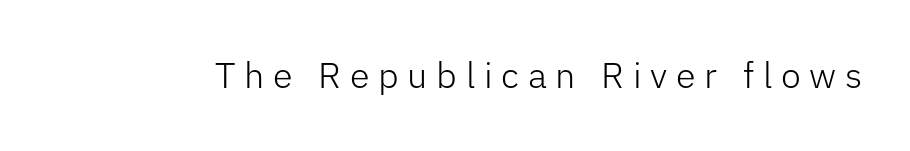
{"serif": "no", "italic": "no", "bold": "no", "weight": "light", "width": "normal", "stroke_contrast": "low", "x_height": "medium", "monospaced": "no", "underline": "no", "letter_spacing": "wide", "letter_spacing_em": 0.24, "glyph_px": 36}
